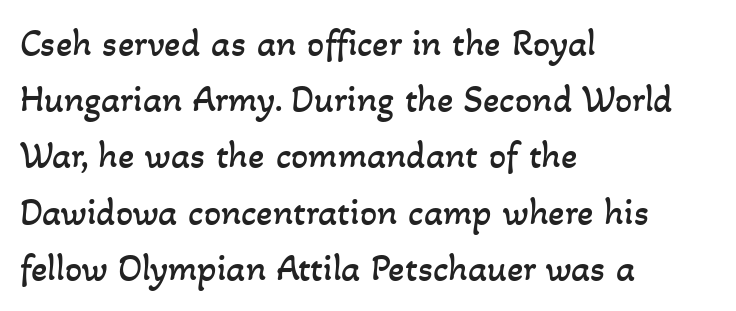
{"bold": "no", "weight": "regular", "width": "normal", "stroke_contrast": "low", "x_height": "small", "monospaced": "no", "underline": "no", "align": "left", "line_spacing": "normal", "line_spacing_ratio": 1.48, "letter_spacing": "normal", "letter_spacing_em": 0.0, "glyph_px": 38}
